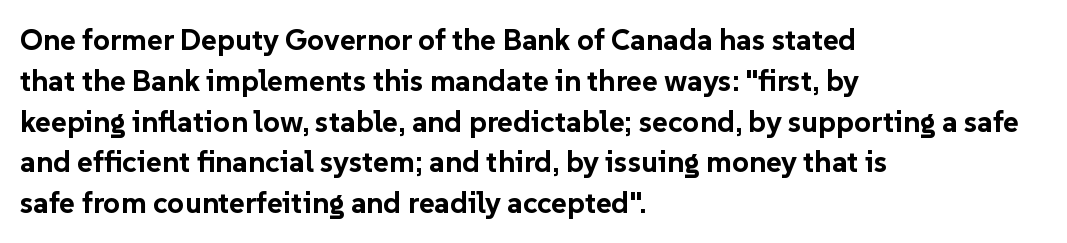
Default kerning and tracking; the words read as compact shapes. You could not count columns in this text — the font is proportionally spaced. The type sits square on the baseline with zero lean. Notice how descenders clear the ascenders below comfortably — that's standard leading.
